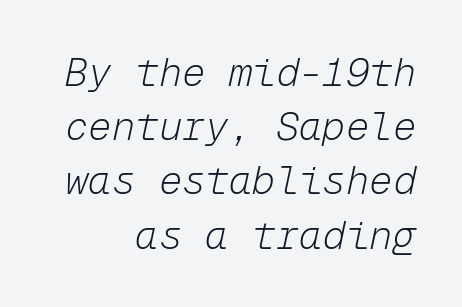
The image shows 39 px light type, italic (leaning right), monospaced; set right-aligned, normal line spacing (1.39x), normal letter spacing, not underlined; low stroke contrast and a medium x-height.
